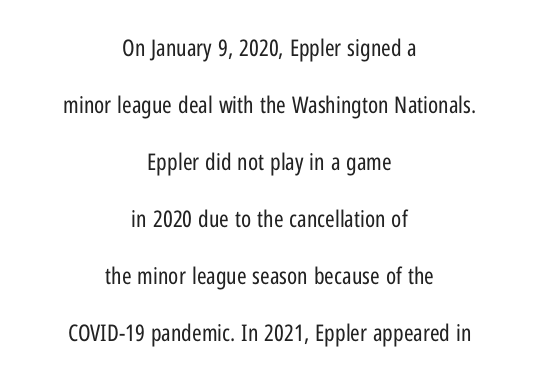
These lines were composed using upright roman letters. No word sits above an underline. The whitespace from short lines is split evenly between both sides. Tracking here is standard; glyphs follow each other at the usual distance.
